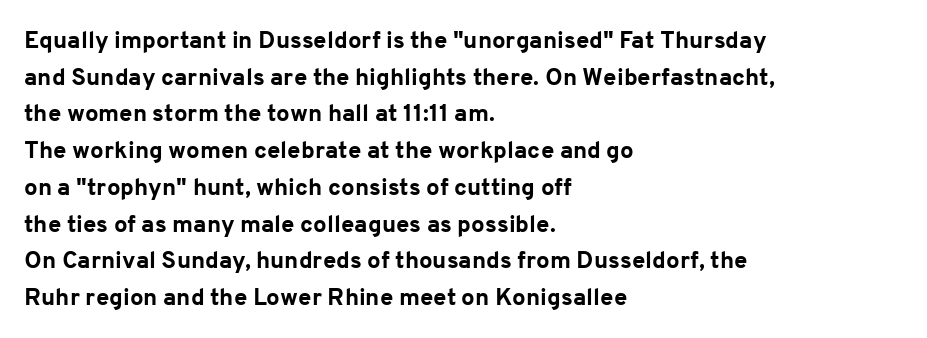
A typesetter would call this zero additional tracking. The letters stand upright; this is a roman face. Regular leading. The passage is arranged the way most books set body copy — flush left. Rule under the text: the space is simply empty. Strokes here are thick enough to call this a true bold.
